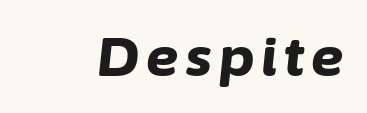
Compared with an ordinary text face, these strokes are far heavier — a full bold. Characters are canted at an angle relative to the baseline's perpendicular. The area under the type is left untouched. Each letter keeps its own natural width here, so spacing adapts to shape.
